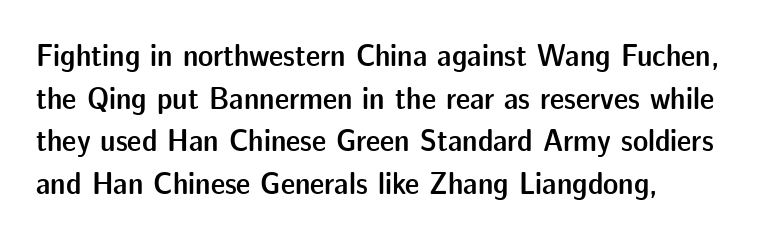
The image shows 32 px semibold sans-serif type, upright; set left-aligned, normal line spacing (1.33x), normal letter spacing, not underlined; low stroke contrast and a medium x-height.
